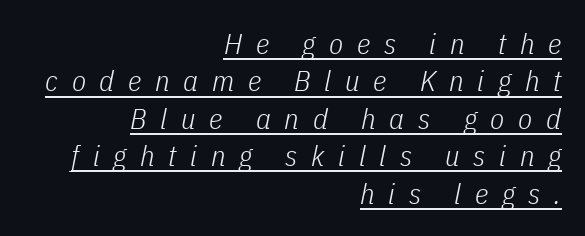
The image shows 29 px light, condensed type, italic (leaning right); set right-aligned, normal line spacing (1.29x), unusually wide letter spacing (+0.47 em), underlined; low stroke contrast and a medium x-height.
